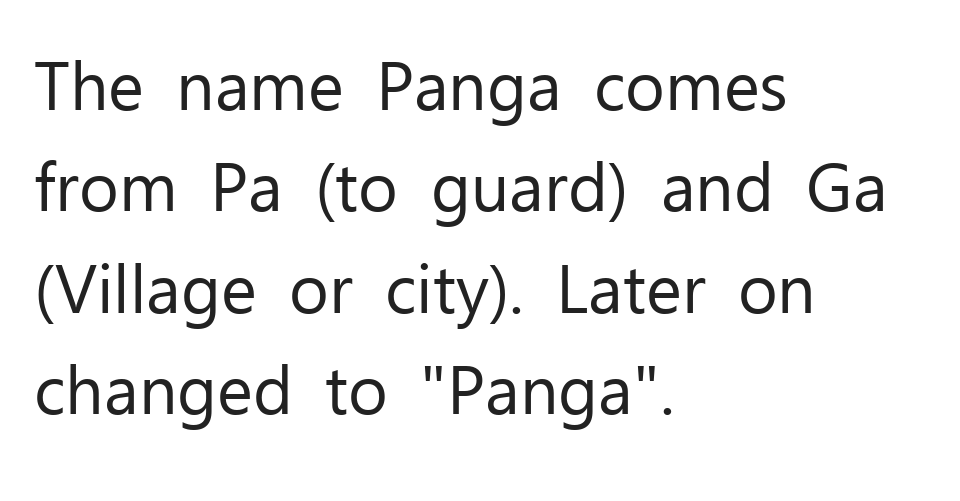
{"serif": "no", "italic": "no", "bold": "no", "weight": "regular", "width": "normal", "stroke_contrast": "low", "x_height": "medium", "monospaced": "no", "underline": "no", "align": "left", "line_spacing": "normal", "line_spacing_ratio": 1.49, "letter_spacing": "normal", "letter_spacing_em": 0.0, "glyph_px": 68}
